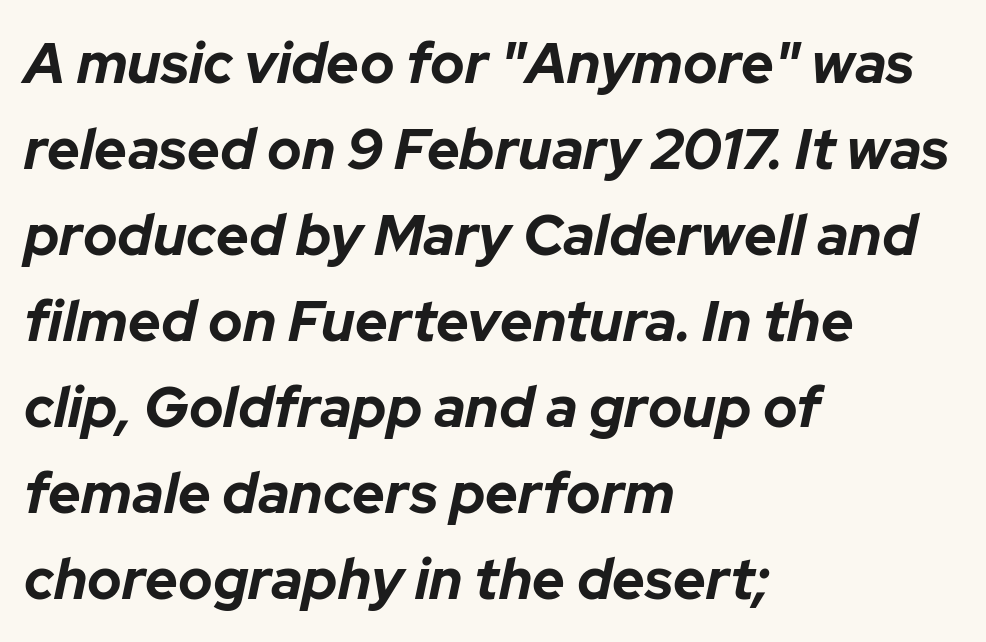
Varying glyph widths throughout — classic text-font behaviour. Its strokes are broad and dark, the hallmark of bold type. Is the type slanted? Yes — the strokes lean at a clear angle. Left-aligned paragraph, ragged on the right.
